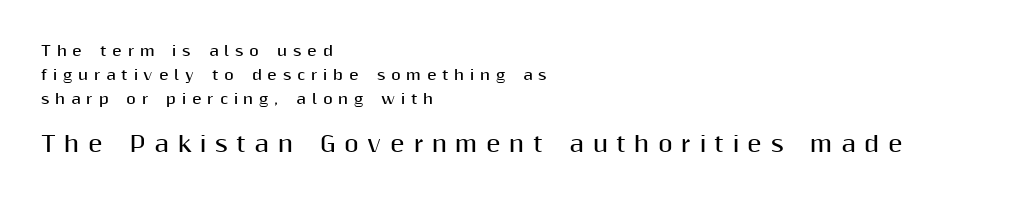
Q: Is the text bold? A: Yes.
Q: Is the text italic (slanted)? A: No, it is upright.
Q: Is the text underlined? A: No.
Q: How is the paragraph aligned? A: Left-aligned.
Q: Is the spacing between letters normal or unusually wide? A: Unusually wide.
Q: Which block of text is set in a larger size, the first (top) or the second (bottom)? A: The second (bottom) one.
